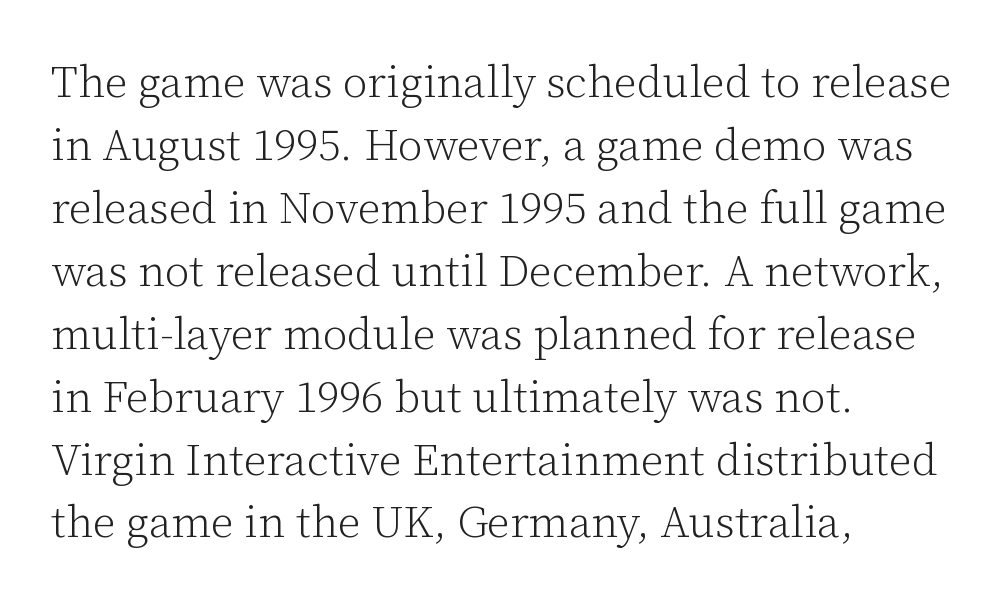
Q: Is the text bold? A: No.
Q: Is the text italic (slanted)? A: No, it is upright.
Q: Is the typeface a serif or a sans-serif typeface? A: Serif.
Q: Is the text underlined? A: No.
Q: How is the paragraph aligned? A: Left-aligned.
Q: Is the spacing between letters normal or unusually wide? A: Normal.
Q: Is the spacing between lines tight, normal or loose? A: Normal.
Q: Width (condensed, normal, or wide)? A: Normal.
Q: Stroke contrast? A: Low.
Q: x-height? A: Medium.
Q: Monospaced? A: No.
